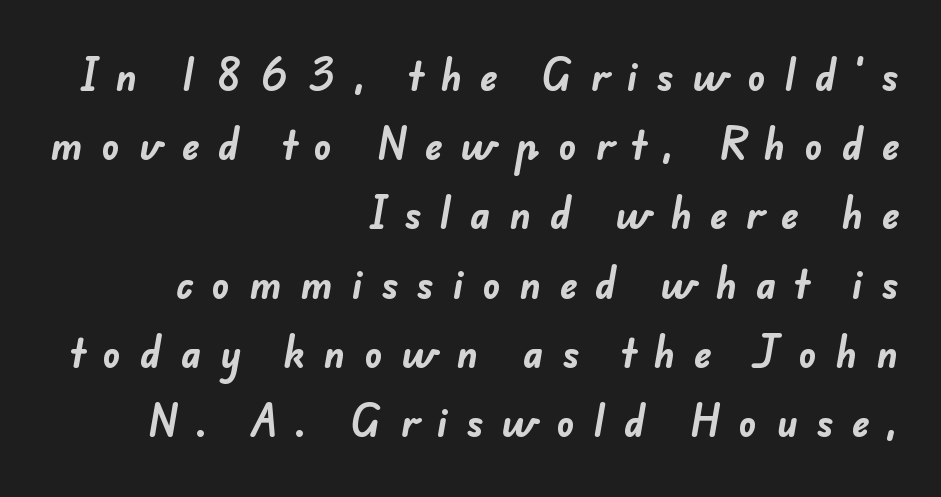
{"serif": "no", "bold": "yes", "weight": "bold", "width": "normal", "stroke_contrast": "low", "x_height": "small", "monospaced": "no", "underline": "no", "align": "right", "line_spacing_ratio": 1.87, "letter_spacing": "wide", "letter_spacing_em": 0.5, "glyph_px": 37}
